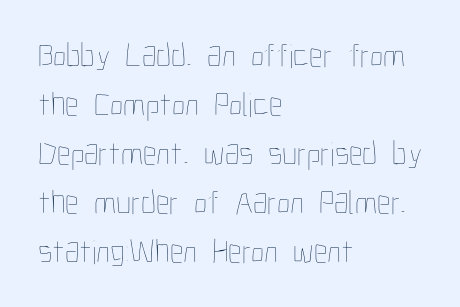
Q: Is the text bold? A: No.
Q: Is the text italic (slanted)? A: No, it is upright.
Q: Is the text underlined? A: No.
Q: How is the paragraph aligned? A: Left-aligned.
Q: Is the spacing between letters normal or unusually wide? A: Normal.
Q: Is the spacing between lines tight, normal or loose? A: Normal.
Q: Width (condensed, normal, or wide)? A: Condensed.
Q: Stroke contrast? A: Low.
Q: x-height? A: Medium.
Q: Monospaced? A: No.
